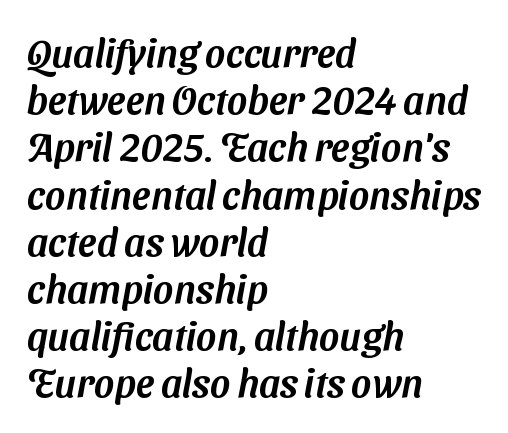
{"serif": "no", "width": "normal", "stroke_contrast": "medium", "x_height": "medium", "monospaced": "no", "underline": "no", "align": "left", "line_spacing_ratio": 1.21, "letter_spacing": "normal", "letter_spacing_em": 0.0, "glyph_px": 39}
